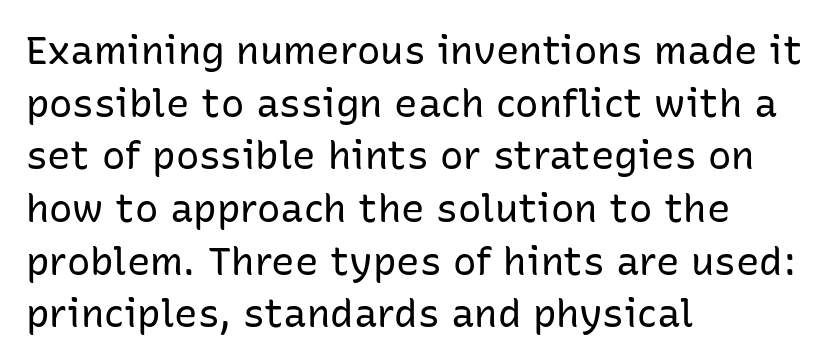
Q: Is the text bold? A: No.
Q: Is the text italic (slanted)? A: No, it is upright.
Q: Is the typeface a serif or a sans-serif typeface? A: Sans-serif.
Q: Is the text underlined? A: No.
Q: How is the paragraph aligned? A: Left-aligned.
Q: Is the spacing between letters normal or unusually wide? A: Normal.
Q: Is the spacing between lines tight, normal or loose? A: Normal.
Q: Width (condensed, normal, or wide)? A: Normal.
Q: Stroke contrast? A: Low.
Q: x-height? A: Medium.
Q: Monospaced? A: No.
